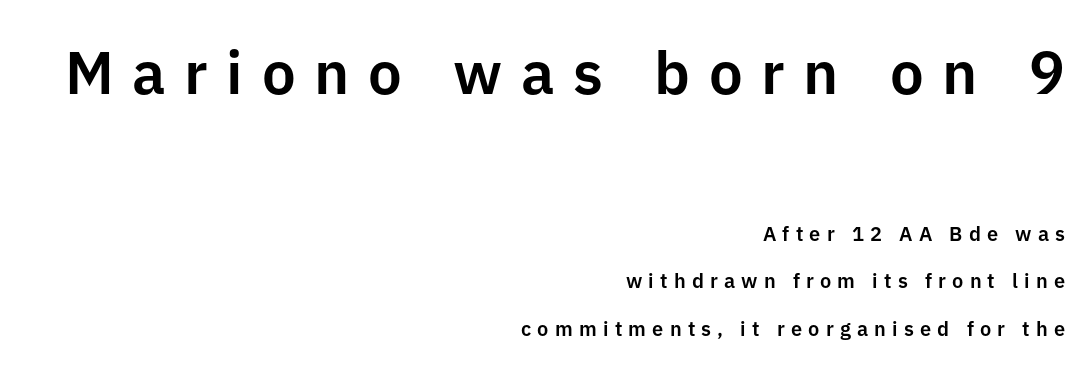
Q: Is the text italic (slanted)? A: No, it is upright.
Q: Is the typeface a serif or a sans-serif typeface? A: Sans-serif.
Q: Is the text underlined? A: No.
Q: How is the paragraph aligned? A: Right-aligned.
Q: Is the spacing between letters normal or unusually wide? A: Unusually wide.
Q: Is the spacing between lines tight, normal or loose? A: Loose.
Q: Which block of text is set in a larger size, the first (top) or the second (bottom)? A: The first (top) one.
Q: Width (condensed, normal, or wide)? A: Normal.
Q: Stroke contrast? A: Low.
Q: x-height? A: Medium.
Q: Monospaced? A: No.
